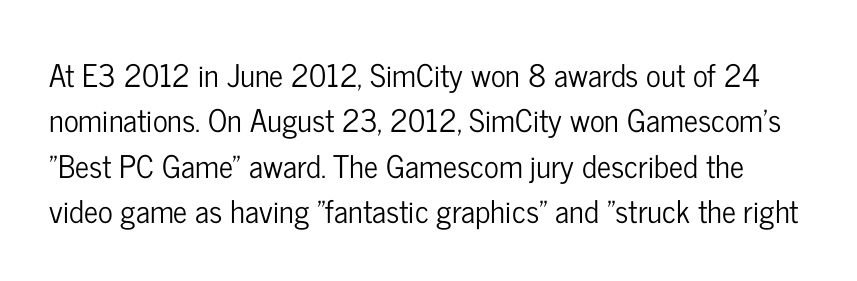
The image shows 31 px condensed sans-serif type, upright; set normal line spacing (1.46x), normal letter spacing, not underlined; low stroke contrast and a medium x-height.
